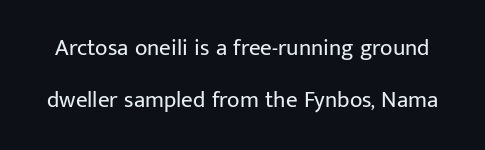
{"italic": "no", "bold": "no", "underline": "no", "line_spacing": "loose", "line_spacing_ratio": 2.28, "letter_spacing": "normal", "letter_spacing_em": 0.0, "glyph_px": 23}
